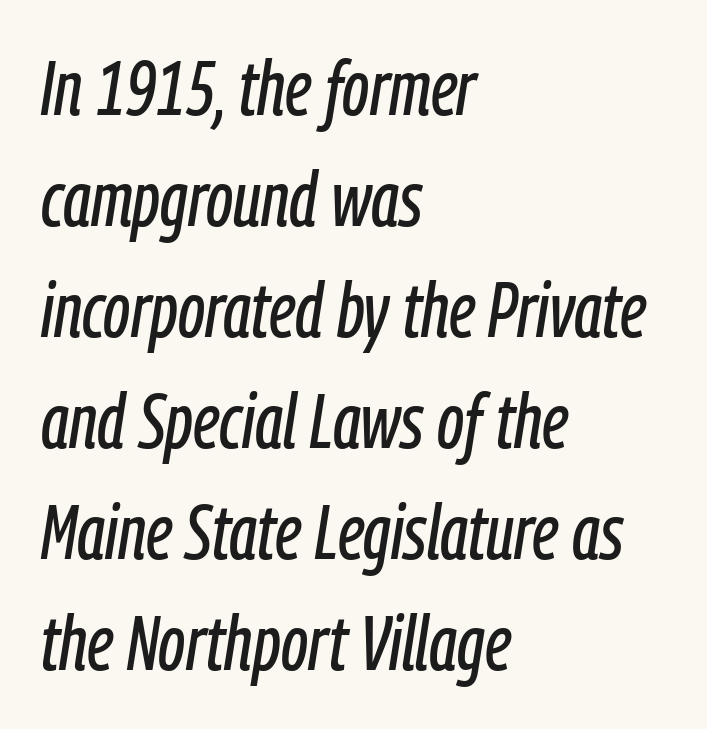
The image shows 76 px condensed type, italic (leaning right); set left-aligned, normal line spacing (1.46x), normal letter spacing, not underlined; low stroke contrast and a medium x-height.
